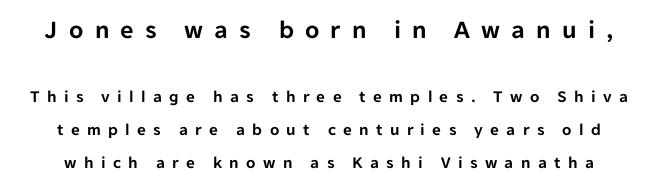
Q: Is the text italic (slanted)? A: No, it is upright.
Q: Is the text underlined? A: No.
Q: Is the spacing between letters normal or unusually wide? A: Unusually wide.
Q: Is the spacing between lines tight, normal or loose? A: Loose.
Q: Which block of text is set in a larger size, the first (top) or the second (bottom)? A: The first (top) one.
